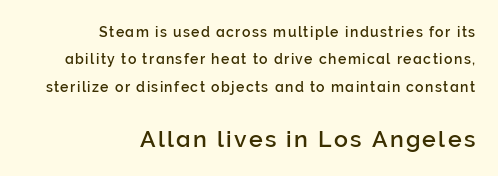
The face used here appears at its bigger size in the lower chunk. Words float on clear page, feet unadorned. The space between consecutive lines is lavish. Line endings align vertically; line beginnings do not. This is the regular roman posture of the typeface.
